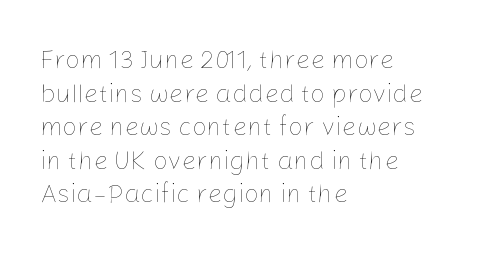
{"italic": "no", "bold": "no", "underline": "no", "align": "left", "line_spacing": "normal", "line_spacing_ratio": 1.29, "letter_spacing": "normal", "letter_spacing_em": 0.0, "glyph_px": 26}
